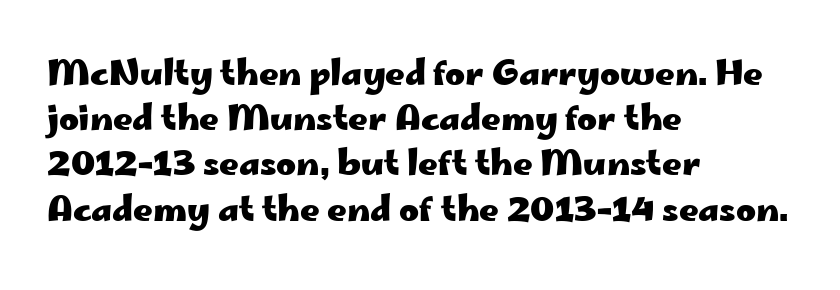
{"serif": "no", "italic": "no", "bold": "yes", "weight": "heavy", "width": "wide", "stroke_contrast": "low", "x_height": "small", "monospaced": "no", "underline": "no", "align": "left", "line_spacing": "normal", "line_spacing_ratio": 1.33, "letter_spacing": "normal", "letter_spacing_em": 0.0, "glyph_px": 34}
